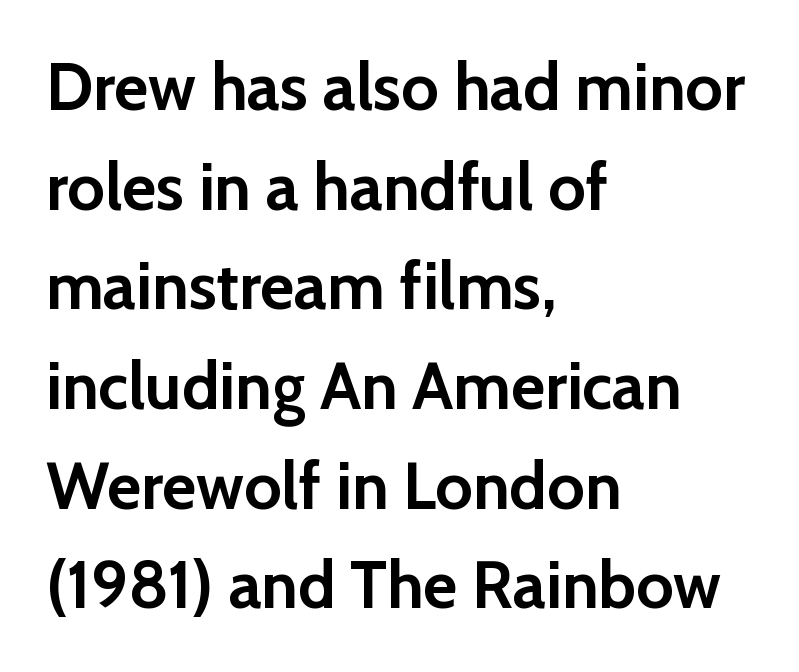
The image shows 66 px semibold sans-serif type, upright; set left-aligned, normal line spacing (1.51x), normal letter spacing, not underlined; low stroke contrast and a medium x-height.
